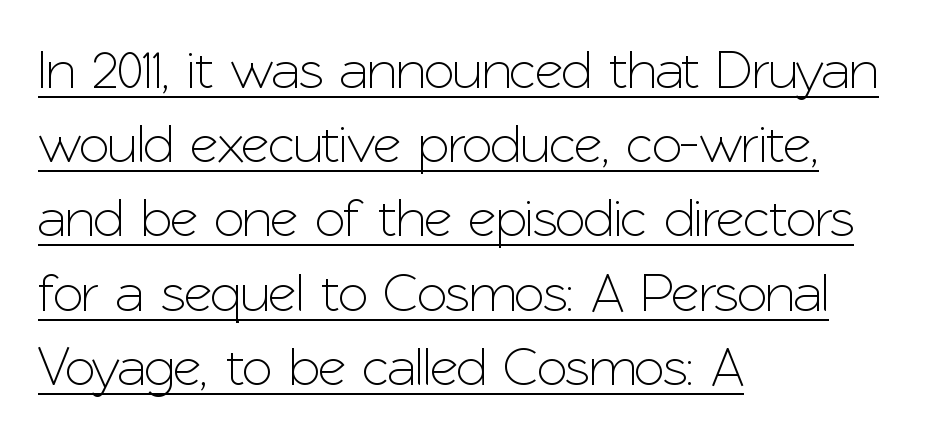
This sample keeps an unexceptional amount of space between lines. The rendering uses the underline text-decoration. Standard letterfit; no display-style spreading of the glyphs. The lettering stays uniformly vertical, giving the passage a roman look.
